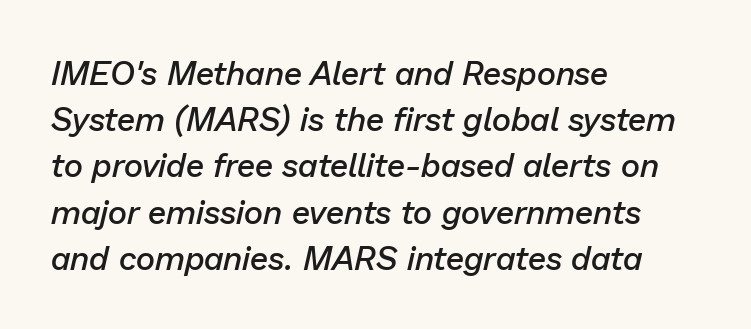
{"italic": "yes", "lean": "right", "slant_degrees": 13, "bold": "semi", "weight": "semibold", "width": "normal", "stroke_contrast": "low", "x_height": "medium", "monospaced": "no", "underline": "no", "align": "left", "line_spacing": "normal", "line_spacing_ratio": 1.4, "letter_spacing": "normal", "letter_spacing_em": 0.0, "glyph_px": 33}
